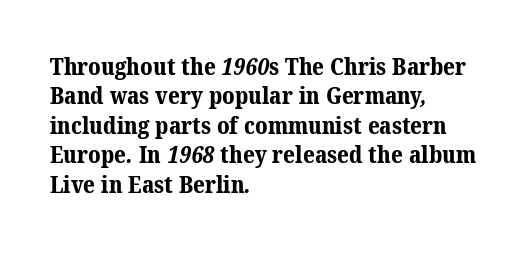
{"bold": "yes", "underline": "no", "align": "left", "line_spacing": "normal", "line_spacing_ratio": 1.28, "letter_spacing": "normal", "letter_spacing_em": 0.0, "glyph_px": 23}
